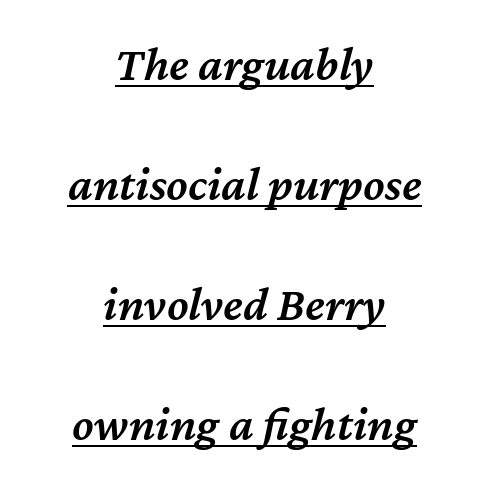
Q: Is the text bold? A: Semi-bold.
Q: Is the text italic (slanted)? A: Yes, it leans right by about 12 degrees.
Q: Is the text underlined? A: Yes.
Q: How is the paragraph aligned? A: Centered.
Q: Is the spacing between letters normal or unusually wide? A: Normal.
Q: Is the spacing between lines tight, normal or loose? A: Loose.
Q: Width (condensed, normal, or wide)? A: Normal.
Q: Stroke contrast? A: Medium.
Q: x-height? A: Medium.
Q: Monospaced? A: No.
